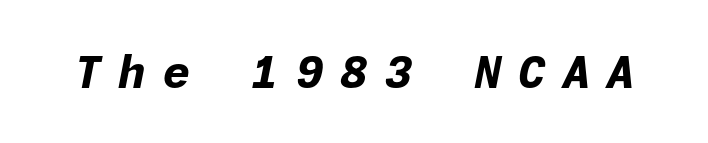
The image shows 44 px bold type, italic (leaning right); set unusually wide letter spacing (+0.39 em), not underlined; low stroke contrast and a medium x-height.
